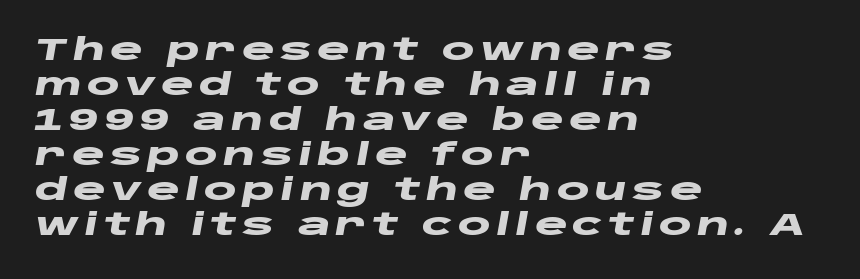
{"italic": "yes", "lean": "right", "slant_degrees": 10, "bold": "yes", "weight": "heavy", "width": "wide", "stroke_contrast": "low", "x_height": "large", "monospaced": "no", "underline": "no", "align": "left", "line_spacing": "tight", "line_spacing_ratio": 1.13, "glyph_px": 31}
